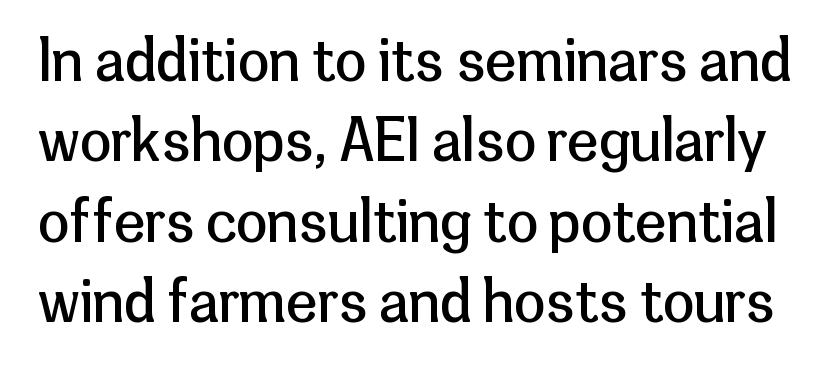
Stem width sits at or under what a default text font uses. A typesetter would call this proportional, since set widths differ per character. Italic? Not at all — the glyphs are vertical. Glyph-to-glyph distance matches everyday printed text.
